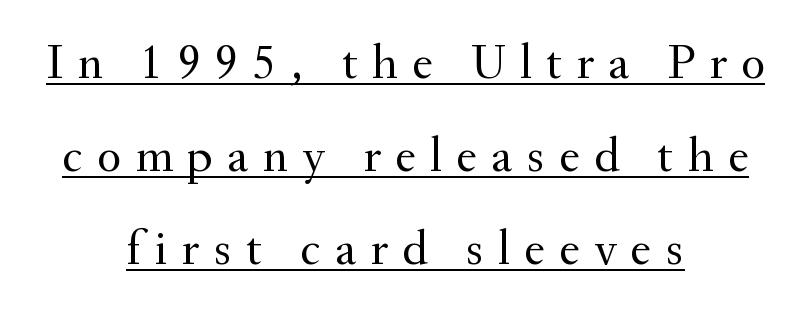
Stem width sits at or under what a default text font uses. Between one letter and the next there's a generous, obvious gap. Old-style or modern, the face here clearly has serifs. This sample uses an upright cut, with every glyph sitting square on the baseline. Spacing verdict: proportional, widths tailored to each character. The lines in this sample share a center point and differ in where they start and stop.
